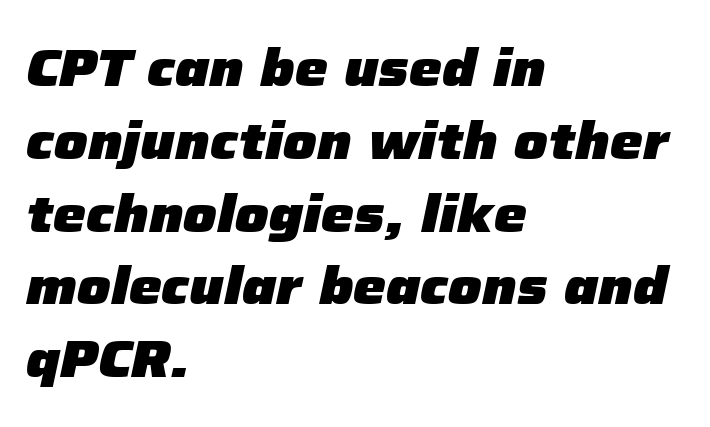
The image shows 52 px heavy type, italic (leaning right); set left-aligned, normal line spacing (1.4x), normal letter spacing, not underlined; low stroke contrast and a medium x-height.
